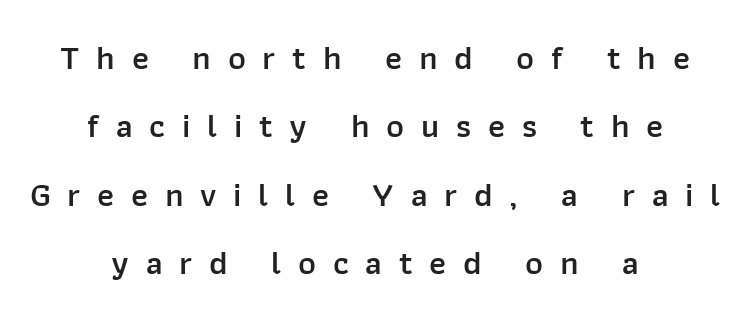
The image shows 34 px semibold sans-serif type, upright; set centered, loose line spacing (2.01x), unusually wide letter spacing (+0.49 em), not underlined; low stroke contrast and a medium x-height.
